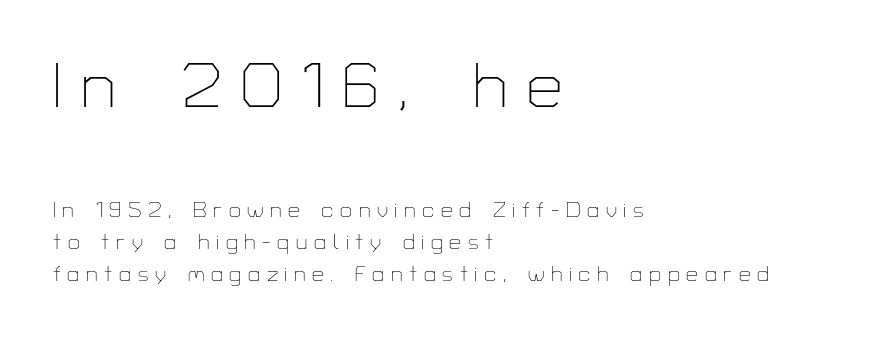
Q: Is the text bold? A: No.
Q: Is the text italic (slanted)? A: No, it is upright.
Q: Is the typeface a serif or a sans-serif typeface? A: Sans-serif.
Q: Is the text underlined? A: No.
Q: How is the paragraph aligned? A: Left-aligned.
Q: Is the spacing between letters normal or unusually wide? A: Unusually wide.
Q: Is the spacing between lines tight, normal or loose? A: Normal.
Q: Which block of text is set in a larger size, the first (top) or the second (bottom)? A: The first (top) one.
Q: Width (condensed, normal, or wide)? A: Normal.
Q: Stroke contrast? A: Low.
Q: x-height? A: Medium.
Q: Monospaced? A: No.
